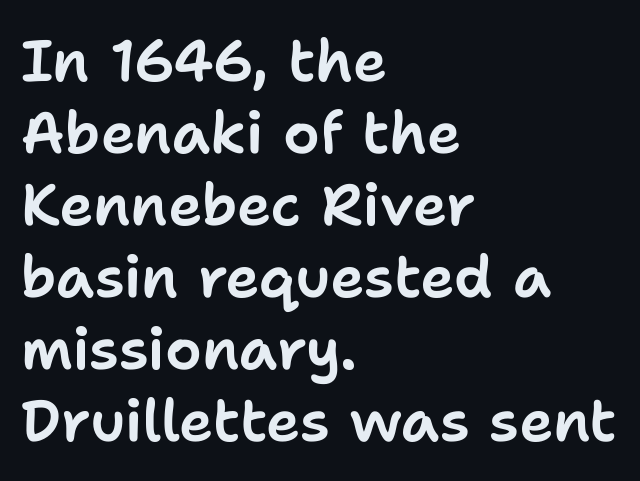
{"serif": "no", "italic": "no", "width": "normal", "stroke_contrast": "low", "x_height": "medium", "monospaced": "no", "underline": "no", "align": "left", "line_spacing_ratio": 1.24, "letter_spacing": "normal", "letter_spacing_em": 0.0, "glyph_px": 58}
